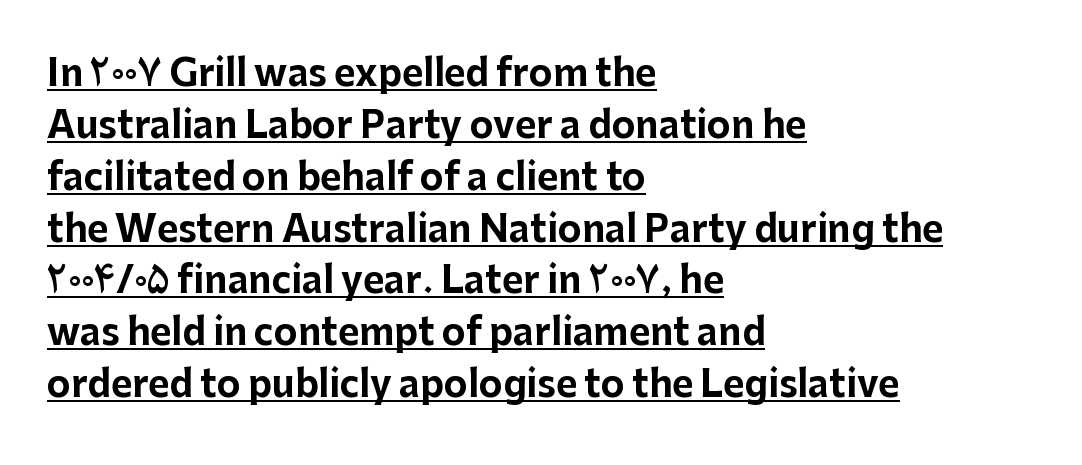
The image shows 36 px bold sans-serif type, upright; set left-aligned, normal line spacing (1.44x), normal letter spacing, underlined; low stroke contrast and a medium x-height.
